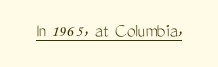
{"italic": "no", "bold": "no", "underline": "yes", "letter_spacing": "normal", "letter_spacing_em": 0.0, "glyph_px": 20}
